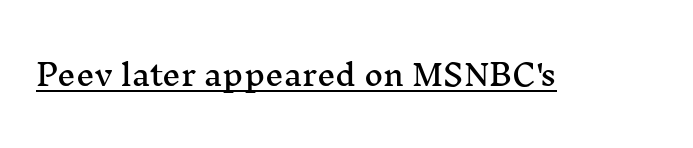
Q: Is the text italic (slanted)? A: No, it is upright.
Q: Is the typeface a serif or a sans-serif typeface? A: Serif.
Q: Is the text underlined? A: Yes.
Q: Is the spacing between letters normal or unusually wide? A: Normal.
Q: Width (condensed, normal, or wide)? A: Wide.
Q: Stroke contrast? A: Medium.
Q: x-height? A: Medium.
Q: Monospaced? A: No.
